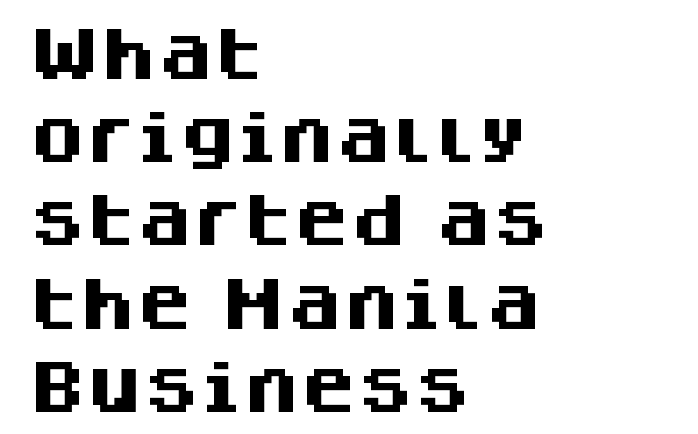
Q: Is the text bold? A: Yes.
Q: Is the text italic (slanted)? A: No, it is upright.
Q: Is the typeface a serif or a sans-serif typeface? A: Sans-serif.
Q: Is the text underlined? A: No.
Q: How is the paragraph aligned? A: Left-aligned.
Q: Is the spacing between letters normal or unusually wide? A: Normal.
Q: Is the spacing between lines tight, normal or loose? A: Normal.
Q: Width (condensed, normal, or wide)? A: Normal.
Q: Stroke contrast? A: Medium.
Q: x-height? A: Large.
Q: Monospaced? A: No.
